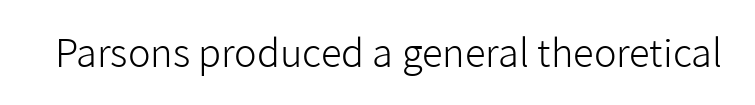
{"serif": "no", "italic": "no", "bold": "no", "weight": "light", "width": "normal", "stroke_contrast": "low", "x_height": "medium", "monospaced": "no", "underline": "no", "letter_spacing": "normal", "letter_spacing_em": 0.0, "glyph_px": 38}
